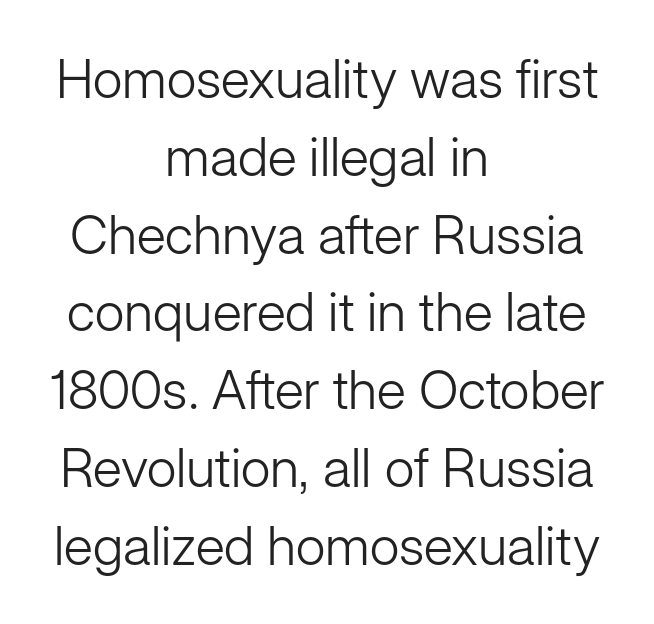
Is the letter spacing exaggerated? No — it looks like the ordinary default. Glance below the letters and you will spot only blank space. Counters stay open thanks to moderate or lighter strokes. This block has exactly the height ordinary leading produces.
